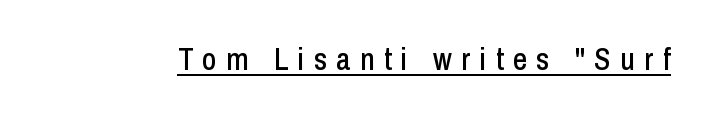
{"serif": "no", "italic": "no", "width": "condensed", "stroke_contrast": "low", "x_height": "medium", "monospaced": "no", "underline": "yes", "letter_spacing": "wide", "letter_spacing_em": 0.3, "glyph_px": 31}
